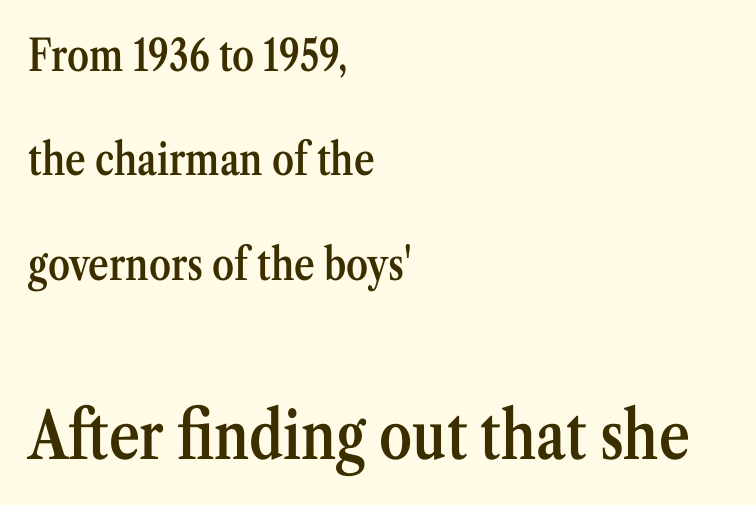
{"serif": "yes", "italic": "no", "bold": "semi", "weight": "semibold", "width": "condensed", "stroke_contrast": "medium", "x_height": "medium", "monospaced": "no", "underline": "no", "align": "left", "line_spacing": "loose", "line_spacing_ratio": 2.37, "letter_spacing": "normal", "letter_spacing_em": 0.0, "larger_block": "second", "size_ratio": 1.5, "glyph_px": 66}
